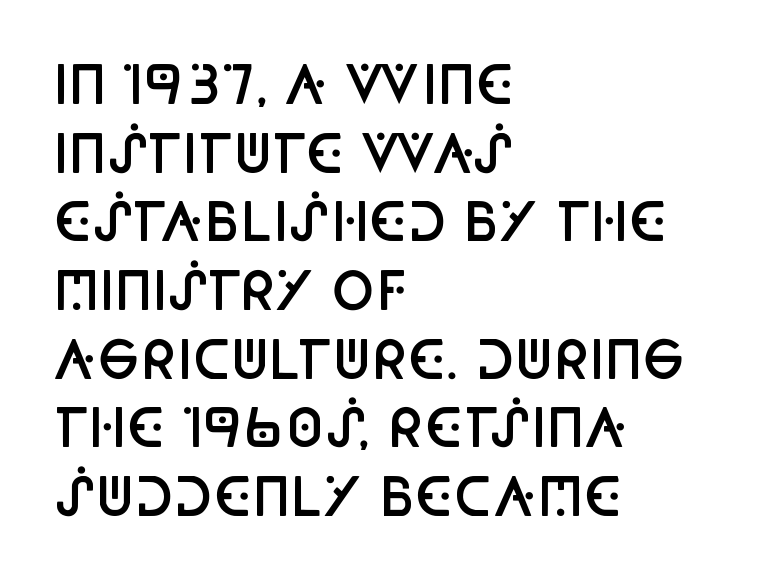
{"serif": "no", "italic": "no", "bold": "semi", "weight": "semibold", "width": "condensed", "stroke_contrast": "low", "x_height": "large", "monospaced": "no", "underline": "no", "align": "left", "line_spacing": "normal", "line_spacing_ratio": 1.32, "letter_spacing": "normal", "letter_spacing_em": 0.0, "glyph_px": 52}
